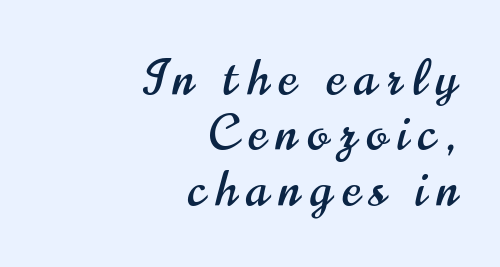
The image shows 49 px condensed sans-serif type; set right-aligned, tight line spacing (1.13x), unusually wide letter spacing (+0.21 em), not underlined; high stroke contrast and a small x-height.
